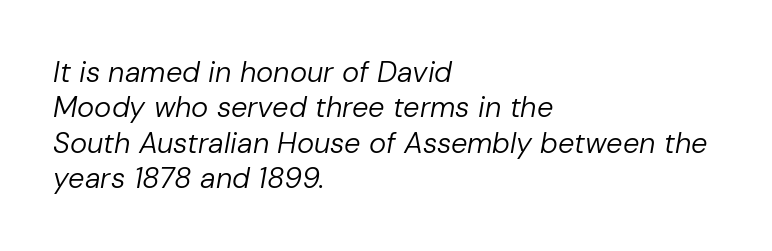
{"italic": "yes", "lean": "right", "slant_degrees": 10, "bold": "no", "weight": "regular", "width": "normal", "stroke_contrast": "low", "x_height": "medium", "monospaced": "no", "underline": "no", "align": "left", "line_spacing_ratio": 1.22, "letter_spacing": "normal", "letter_spacing_em": 0.0, "glyph_px": 29}
